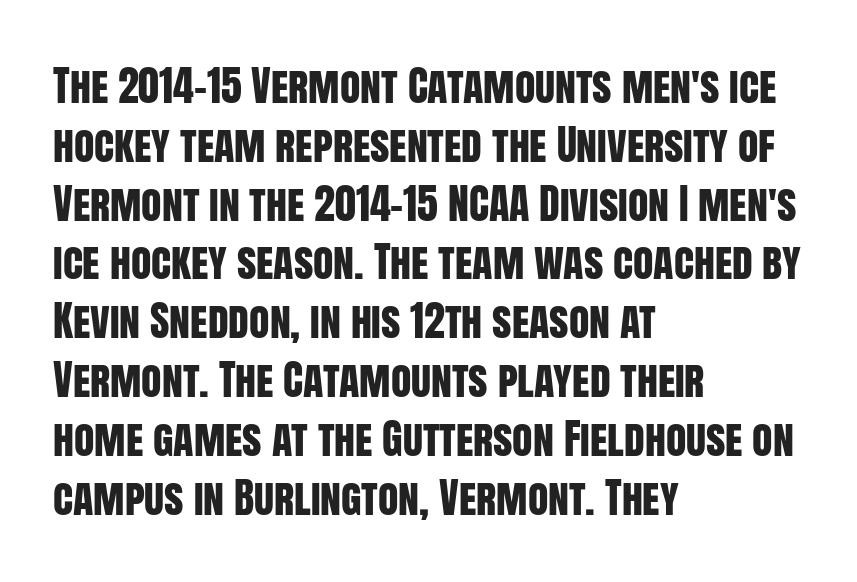
{"serif": "no", "italic": "no", "width": "condensed", "stroke_contrast": "low", "x_height": "large", "monospaced": "no", "underline": "no", "align": "left", "line_spacing": "normal", "line_spacing_ratio": 1.4, "letter_spacing": "normal", "letter_spacing_em": 0.0, "glyph_px": 42}
